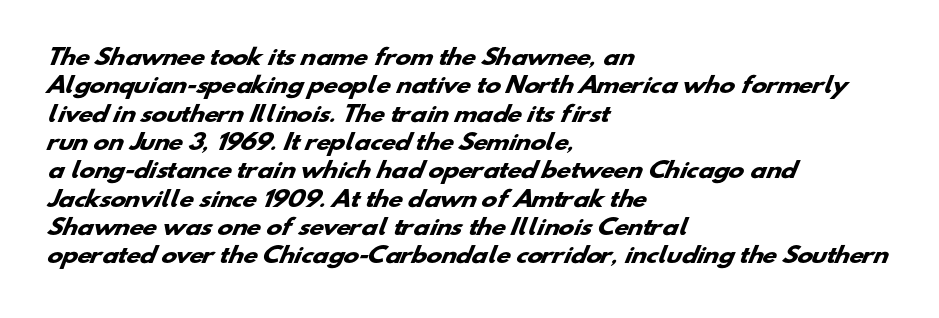
Q: Is the text bold? A: Yes.
Q: Is the text underlined? A: No.
Q: How is the paragraph aligned? A: Left-aligned.
Q: Is the spacing between letters normal or unusually wide? A: Normal.
Q: Is the spacing between lines tight, normal or loose? A: Normal.
